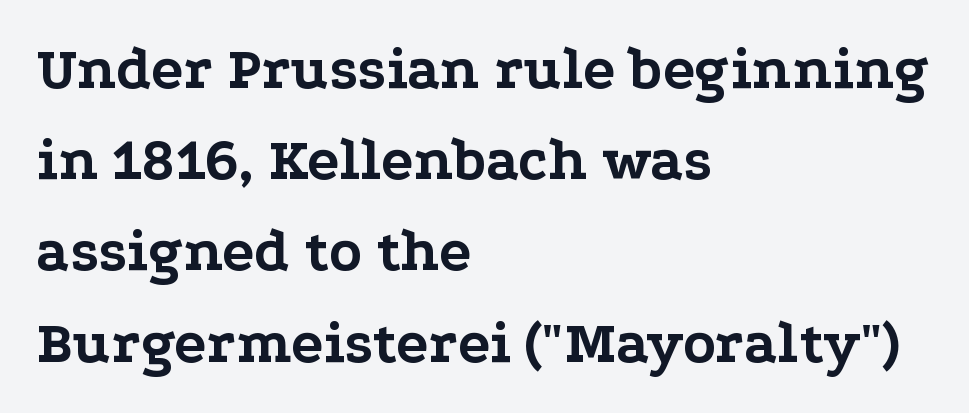
The image shows 60 px bold, wide serif type, upright; set left-aligned, normal line spacing (1.52x), normal letter spacing, not underlined; low stroke contrast and a medium x-height.
